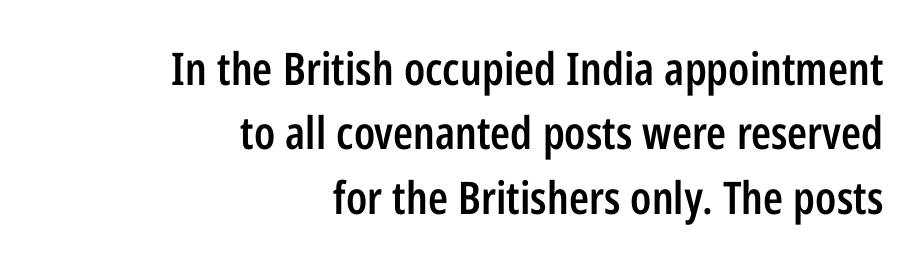
Q: Is the text bold? A: Semi-bold.
Q: Is the text italic (slanted)? A: No, it is upright.
Q: Is the typeface a serif or a sans-serif typeface? A: Sans-serif.
Q: Is the text underlined? A: No.
Q: How is the paragraph aligned? A: Right-aligned.
Q: Is the spacing between letters normal or unusually wide? A: Normal.
Q: Is the spacing between lines tight, normal or loose? A: Normal.
Q: Width (condensed, normal, or wide)? A: Condensed.
Q: Stroke contrast? A: Low.
Q: x-height? A: Medium.
Q: Monospaced? A: No.
